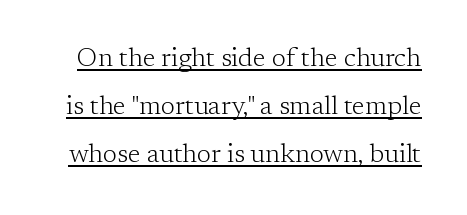
Q: Is the text bold? A: No.
Q: Is the text italic (slanted)? A: No, it is upright.
Q: Is the text underlined? A: Yes.
Q: Is the spacing between letters normal or unusually wide? A: Normal.
